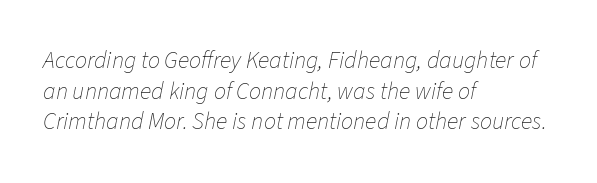
{"italic": "yes", "lean": "right", "slant_degrees": 11, "bold": "no", "underline": "no", "align": "left", "line_spacing": "normal", "line_spacing_ratio": 1.28, "letter_spacing": "normal", "letter_spacing_em": 0.0, "glyph_px": 24}
